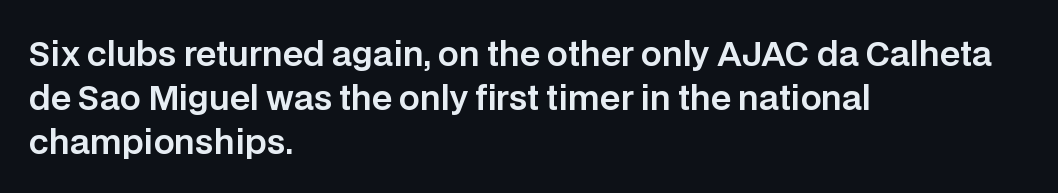
The image shows 33 px sans-serif type, upright; set left-aligned, normal line spacing (1.33x), normal letter spacing, not underlined; low stroke contrast and a large x-height.
